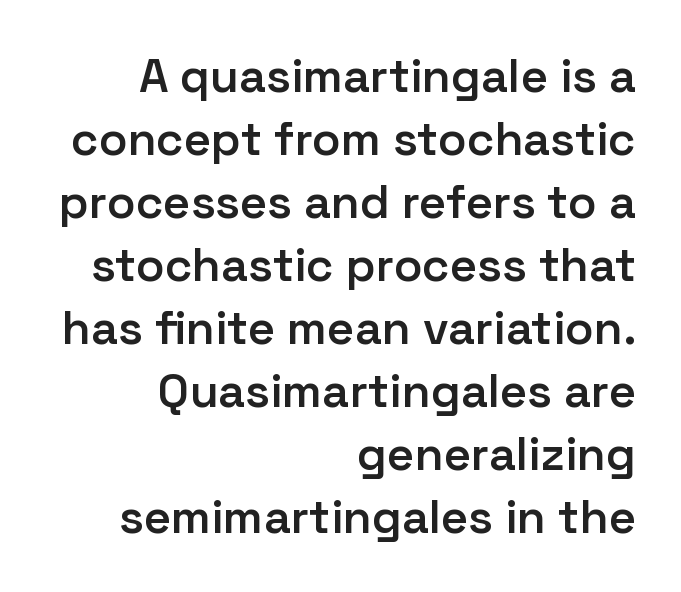
{"serif": "no", "italic": "no", "bold": "semi", "weight": "semibold", "width": "normal", "stroke_contrast": "low", "x_height": "medium", "monospaced": "no", "underline": "no", "align": "right", "line_spacing": "normal", "line_spacing_ratio": 1.34, "letter_spacing": "normal", "letter_spacing_em": 0.0, "glyph_px": 47}
